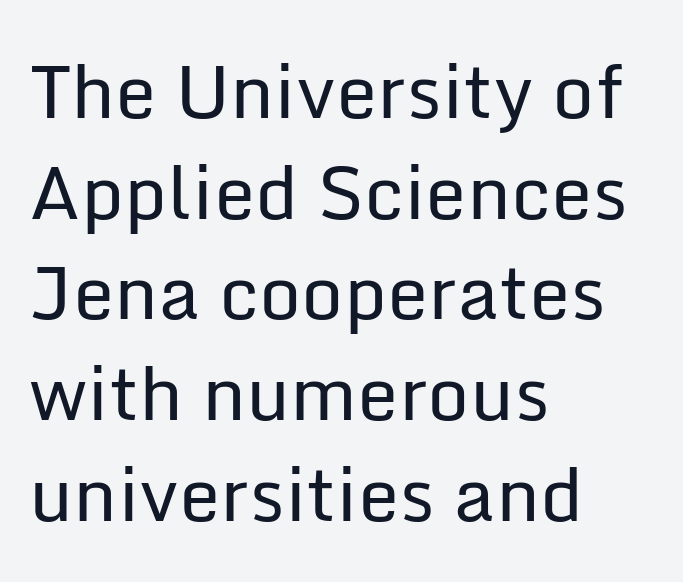
The image shows 74 px regular-weight sans-serif type, upright; set left-aligned, normal line spacing (1.36x), normal letter spacing, not underlined; low stroke contrast and a medium x-height.
